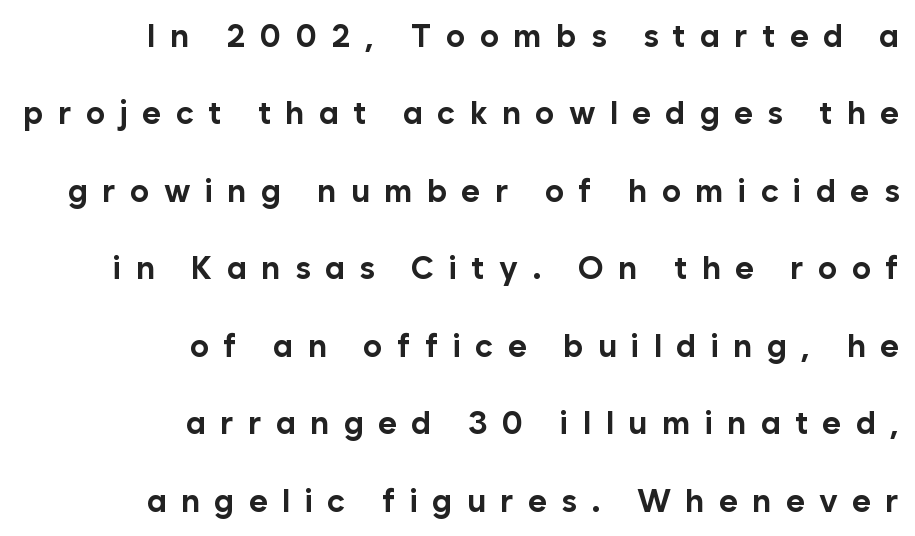
Tall strokes in this sample are plumb rather than angled. Looks like regular typesetting: each glyph gets only the width it needs. Look at the stroke-to-counter ratio: heavy, a bold. To sum up the face: it is a sans, with no serifs. The block of text is sparse from top to bottom, with ample space between rows.
